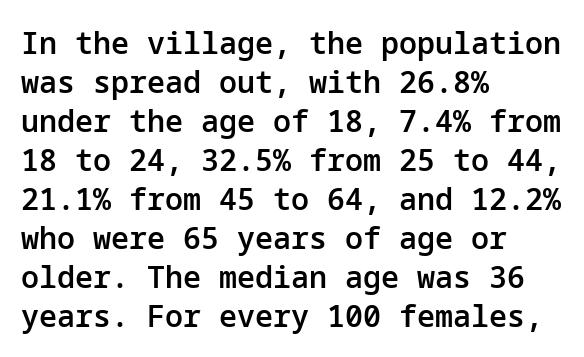
The image shows 30 px semibold sans-serif type, upright; set left-aligned, normal line spacing (1.3x), normal letter spacing, not underlined; low stroke contrast and a medium x-height.
